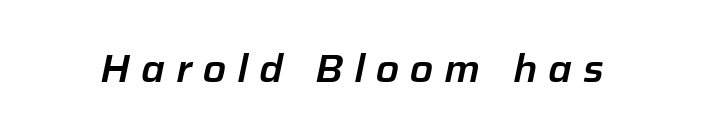
The image shows 38 px text type, italic (leaning right); set unusually wide letter spacing (+0.29 em), not underlined; low stroke contrast and a medium x-height.
